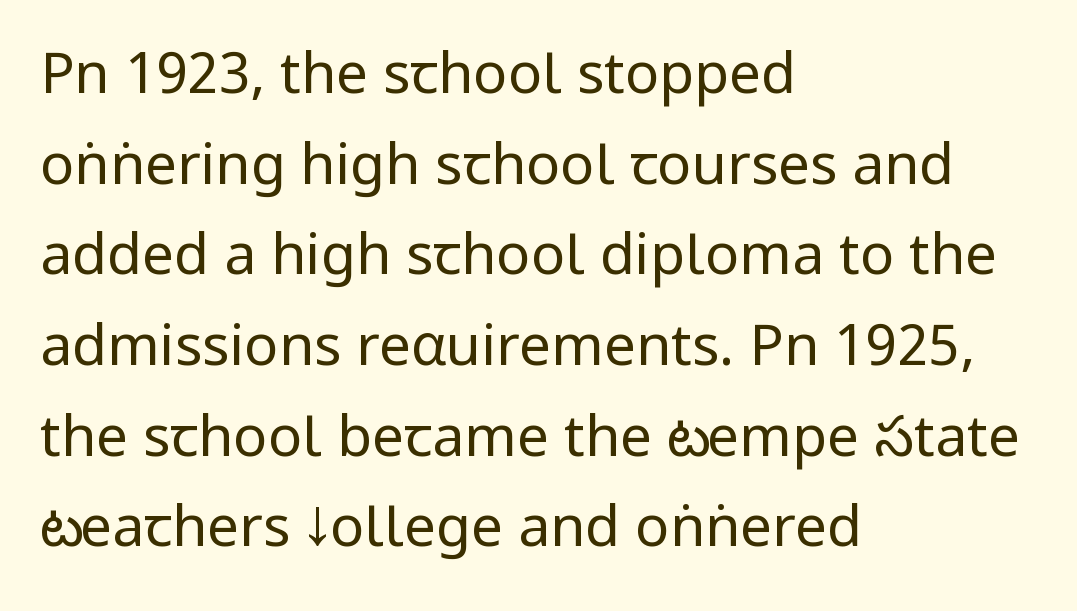
Q: Is the text bold? A: No.
Q: Is the text italic (slanted)? A: No, it is upright.
Q: Is the typeface a serif or a sans-serif typeface? A: Sans-serif.
Q: Is the text underlined? A: No.
Q: How is the paragraph aligned? A: Left-aligned.
Q: Is the spacing between letters normal or unusually wide? A: Normal.
Q: Is the spacing between lines tight, normal or loose? A: Normal.
Q: Width (condensed, normal, or wide)? A: Condensed.
Q: Stroke contrast? A: Low.
Q: x-height? A: Large.
Q: Monospaced? A: No.
